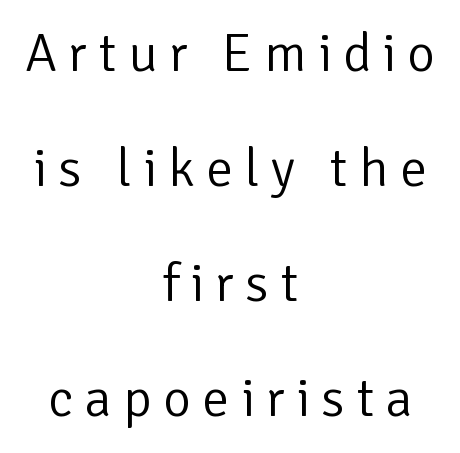
Q: Is the text bold? A: No.
Q: Is the text italic (slanted)? A: No, it is upright.
Q: Is the typeface a serif or a sans-serif typeface? A: Sans-serif.
Q: Is the text underlined? A: No.
Q: How is the paragraph aligned? A: Centered.
Q: Is the spacing between letters normal or unusually wide? A: Unusually wide.
Q: Is the spacing between lines tight, normal or loose? A: Loose.
Q: Width (condensed, normal, or wide)? A: Normal.
Q: Stroke contrast? A: Low.
Q: x-height? A: Medium.
Q: Monospaced? A: No.
